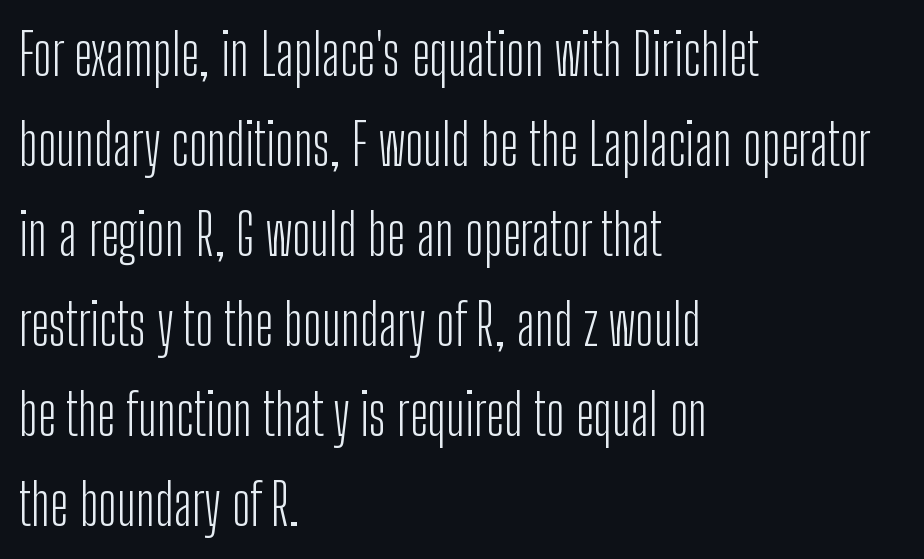
Nope, not italic — everything's standing straight. The leading is moderate, giving the passage an even texture. Typeset ragged right — the left edge is the straight one. The type family on display is of the sans-serif kind. The specimen omits any rule beneath the text block's lines. No extra tracking has been applied to these lines.
